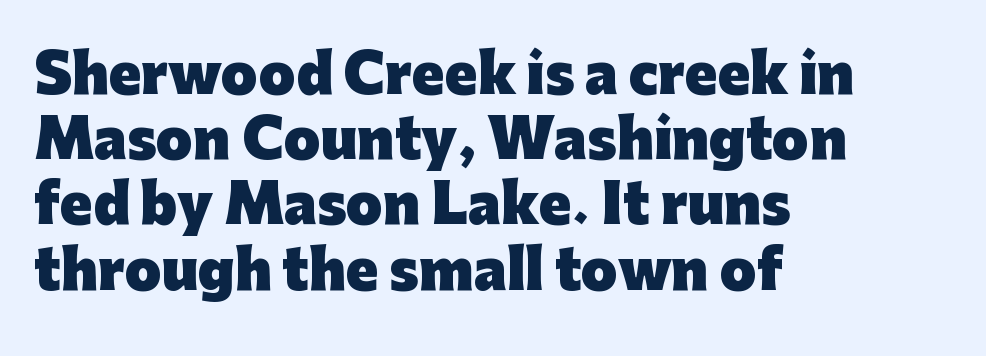
{"serif": "no", "italic": "no", "bold": "yes", "weight": "heavy", "width": "normal", "stroke_contrast": "low", "x_height": "medium", "monospaced": "no", "underline": "no", "align": "left", "line_spacing_ratio": 1.23, "letter_spacing": "normal", "letter_spacing_em": 0.0, "glyph_px": 53}
